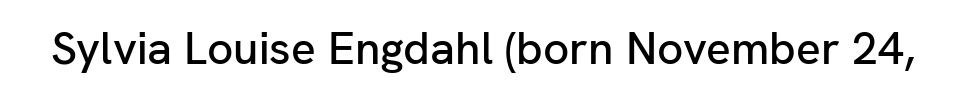
Q: Is the text italic (slanted)? A: No, it is upright.
Q: Is the typeface a serif or a sans-serif typeface? A: Sans-serif.
Q: Is the text underlined? A: No.
Q: Is the spacing between letters normal or unusually wide? A: Normal.
Q: Width (condensed, normal, or wide)? A: Normal.
Q: Stroke contrast? A: Low.
Q: x-height? A: Medium.
Q: Monospaced? A: No.
